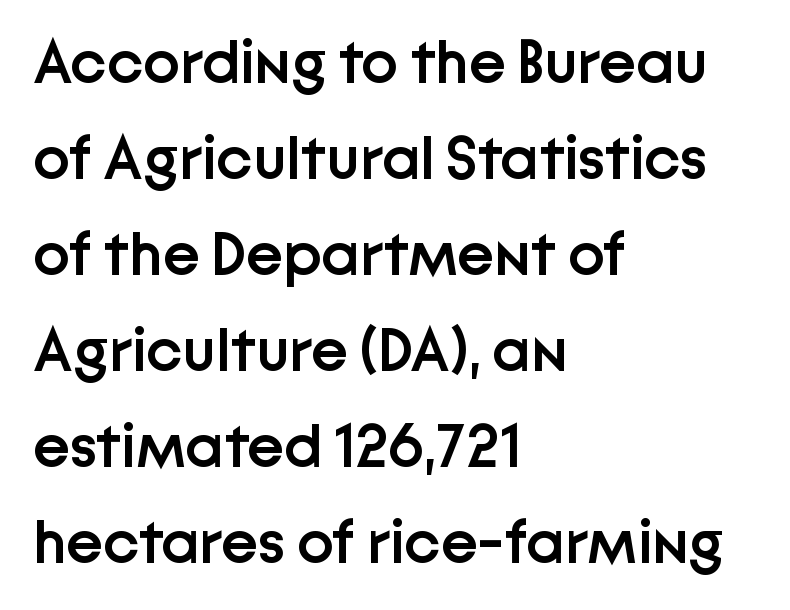
Q: Is the text bold? A: Semi-bold.
Q: Is the text italic (slanted)? A: No, it is upright.
Q: Is the typeface a serif or a sans-serif typeface? A: Sans-serif.
Q: Is the text underlined? A: No.
Q: How is the paragraph aligned? A: Left-aligned.
Q: Is the spacing between letters normal or unusually wide? A: Normal.
Q: Is the spacing between lines tight, normal or loose? A: Normal.
Q: Width (condensed, normal, or wide)? A: Normal.
Q: Stroke contrast? A: Low.
Q: x-height? A: Medium.
Q: Monospaced? A: No.
